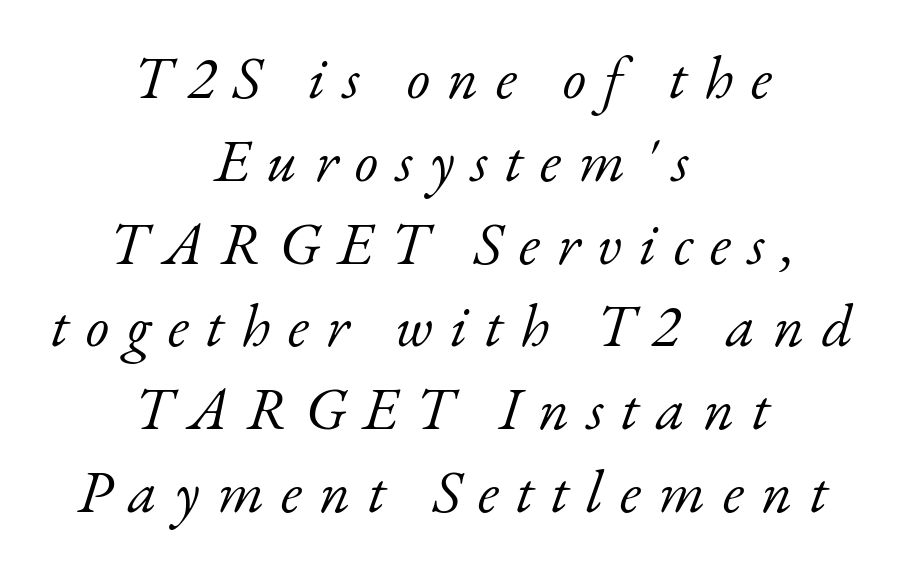
Q: Is the text bold? A: No.
Q: Is the text italic (slanted)? A: Yes, it leans right by about 17 degrees.
Q: Is the typeface a serif or a sans-serif typeface? A: Serif.
Q: Is the text underlined? A: No.
Q: How is the paragraph aligned? A: Centered.
Q: Is the spacing between letters normal or unusually wide? A: Unusually wide.
Q: Is the spacing between lines tight, normal or loose? A: Normal.
Q: Width (condensed, normal, or wide)? A: Normal.
Q: Stroke contrast? A: Low.
Q: x-height? A: Small.
Q: Monospaced? A: No.
